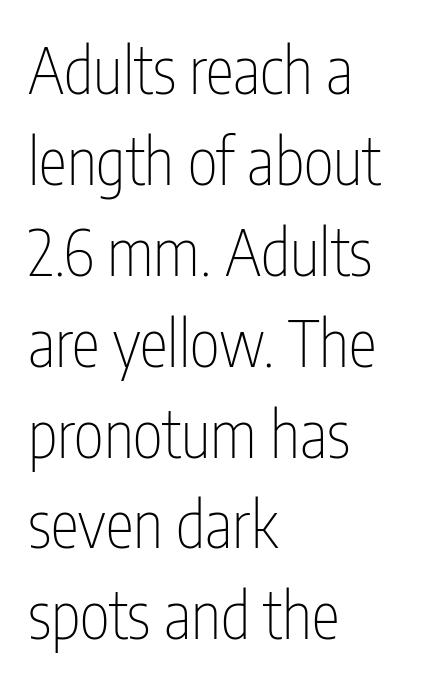
The image shows 64 px thin, condensed sans-serif type, upright; set left-aligned, normal line spacing (1.42x), normal letter spacing, not underlined; low stroke contrast and a medium x-height.
